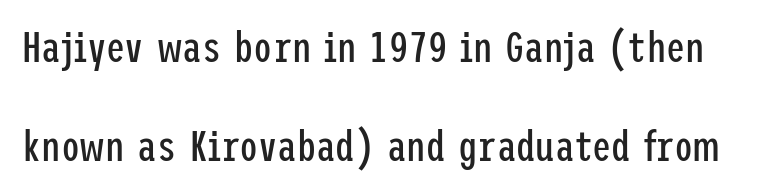
The image shows 43 px regular-weight, condensed sans-serif type, upright; set loose line spacing (2.31x), normal letter spacing, not underlined; low stroke contrast and a medium x-height.
